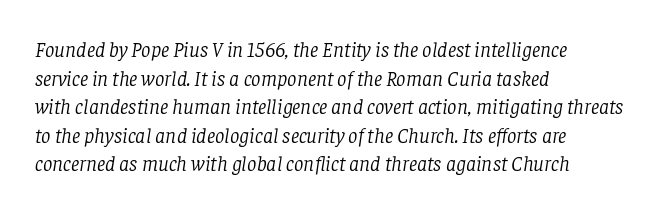
The passage shown stacks its lines at a standard gap. Unmarked baselines from the first word to the last. Notice how the stems are inclined rather than vertical — that's the hallmark of italics. The face looks like a standard text weight, possibly lighter. You could call the tracking neutral — neither tight nor loose. Left-aligned paragraph, ragged on the right.
